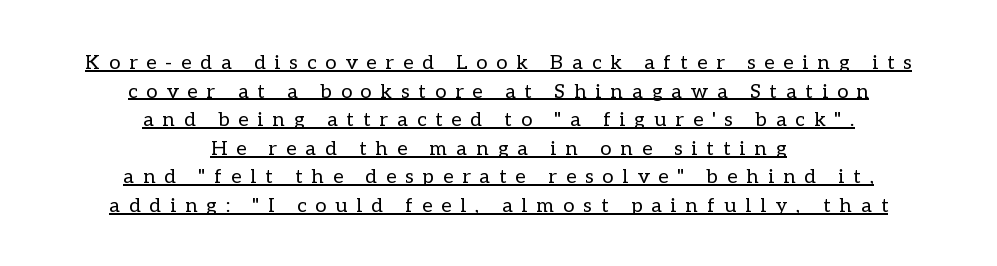
{"italic": "no", "bold": "no", "underline": "yes", "align": "center", "line_spacing": "normal", "line_spacing_ratio": 1.43, "letter_spacing": "wide", "letter_spacing_em": 0.46, "glyph_px": 20}
